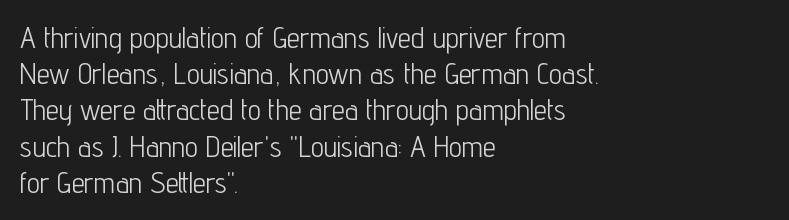
The image shows 29 px light, condensed sans-serif type, upright; set left-aligned, normal line spacing (1.25x), normal letter spacing, not underlined; low stroke contrast and a medium x-height.
